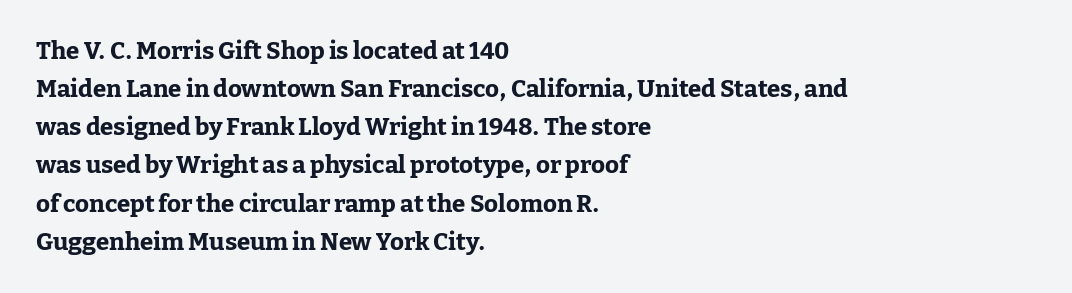
Q: Is the text bold? A: Yes.
Q: Is the text italic (slanted)? A: No, it is upright.
Q: Is the text underlined? A: No.
Q: How is the paragraph aligned? A: Left-aligned.
Q: Is the spacing between letters normal or unusually wide? A: Normal.
Q: Is the spacing between lines tight, normal or loose? A: Normal.
